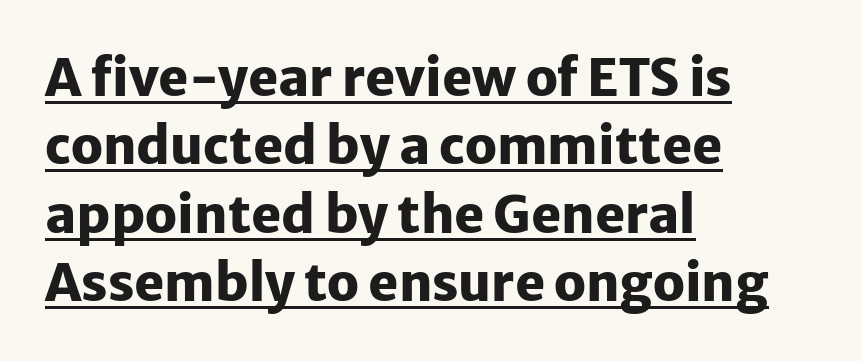
Q: Is the text bold? A: Yes.
Q: Is the text italic (slanted)? A: No, it is upright.
Q: Is the typeface a serif or a sans-serif typeface? A: Sans-serif.
Q: Is the text underlined? A: Yes.
Q: How is the paragraph aligned? A: Left-aligned.
Q: Is the spacing between letters normal or unusually wide? A: Normal.
Q: Is the spacing between lines tight, normal or loose? A: Normal.
Q: Width (condensed, normal, or wide)? A: Normal.
Q: Stroke contrast? A: Low.
Q: x-height? A: Medium.
Q: Monospaced? A: No.
